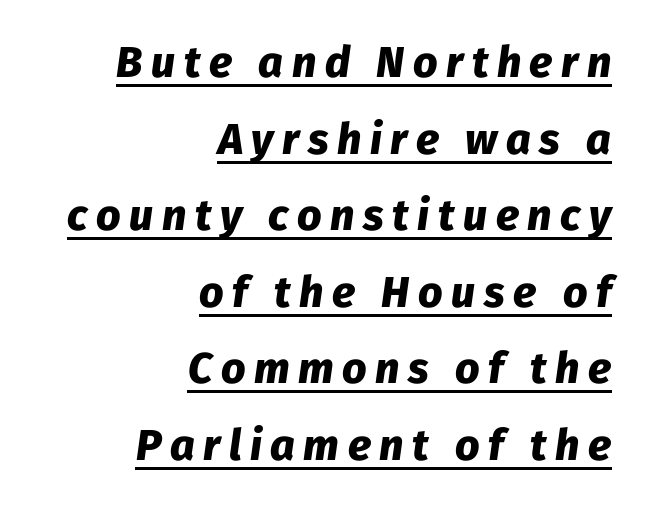
{"italic": "yes", "lean": "right", "slant_degrees": 8, "bold": "yes", "weight": "heavy", "width": "normal", "stroke_contrast": "low", "x_height": "medium", "monospaced": "no", "underline": "yes", "align": "right", "line_spacing_ratio": 1.78, "letter_spacing": "wide", "letter_spacing_em": 0.2, "glyph_px": 43}
